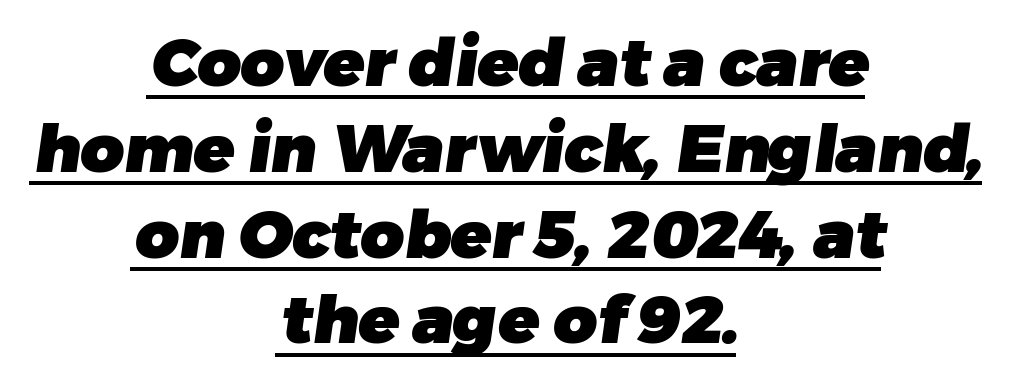
Q: Is the text bold? A: Yes.
Q: Is the typeface a serif or a sans-serif typeface? A: Sans-serif.
Q: Is the text underlined? A: Yes.
Q: How is the paragraph aligned? A: Centered.
Q: Is the spacing between letters normal or unusually wide? A: Normal.
Q: Is the spacing between lines tight, normal or loose? A: Normal.
Q: Width (condensed, normal, or wide)? A: Normal.
Q: Stroke contrast? A: Low.
Q: x-height? A: Medium.
Q: Monospaced? A: No.
